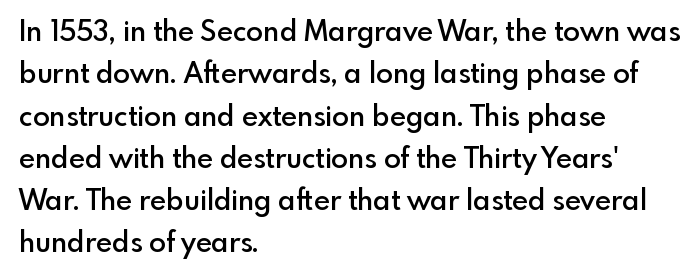
Q: Is the text bold? A: Semi-bold.
Q: Is the text italic (slanted)? A: No, it is upright.
Q: Is the typeface a serif or a sans-serif typeface? A: Sans-serif.
Q: Is the text underlined? A: No.
Q: How is the paragraph aligned? A: Left-aligned.
Q: Is the spacing between letters normal or unusually wide? A: Normal.
Q: Is the spacing between lines tight, normal or loose? A: Normal.
Q: Width (condensed, normal, or wide)? A: Normal.
Q: x-height? A: Small.
Q: Monospaced? A: No.
